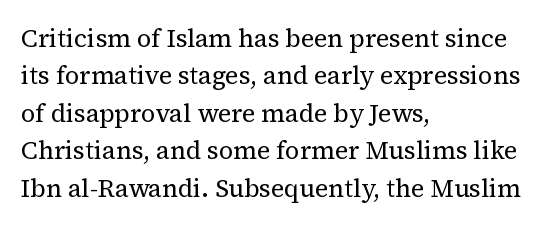
{"italic": "no", "bold": "no", "underline": "no", "align": "left", "line_spacing": "normal", "line_spacing_ratio": 1.5, "letter_spacing": "normal", "letter_spacing_em": 0.0, "glyph_px": 25}
